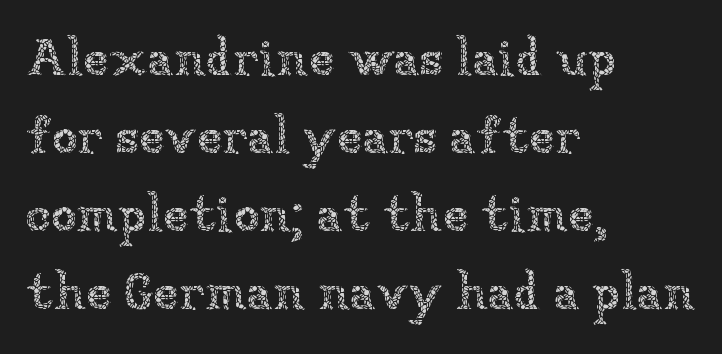
How would I describe the line gaps? Plain and ordinary. Stem width sits at or under what a default text font uses. These lines were composed using upright roman letters. Reading down the block, your eye returns to a fixed left position each line. Nobody drew a line under any word here. Glyph-to-glyph distance matches everyday printed text.
